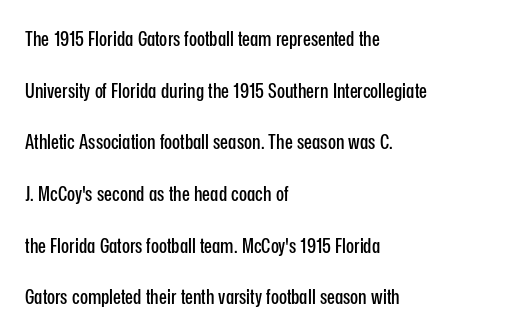
Q: Is the text italic (slanted)? A: No, it is upright.
Q: Is the text underlined? A: No.
Q: How is the paragraph aligned? A: Left-aligned.
Q: Is the spacing between letters normal or unusually wide? A: Normal.
Q: Is the spacing between lines tight, normal or loose? A: Loose.
